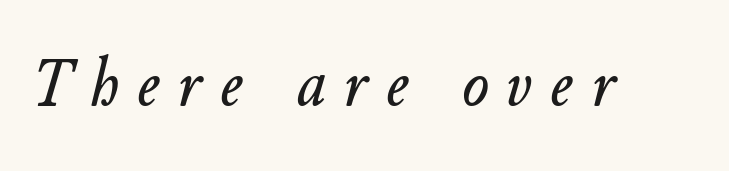
Q: Is the text italic (slanted)? A: Yes, it leans right by about 11 degrees.
Q: Is the text underlined? A: No.
Q: Is the spacing between letters normal or unusually wide? A: Unusually wide.
Q: Width (condensed, normal, or wide)? A: Normal.
Q: Stroke contrast? A: Low.
Q: x-height? A: Small.
Q: Monospaced? A: No.
